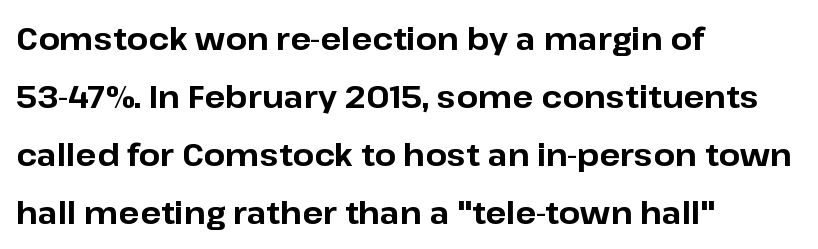
The image shows 31 px bold sans-serif type, upright; set left-aligned, line spacing 1.87x, normal letter spacing, not underlined; low stroke contrast and a medium x-height.
